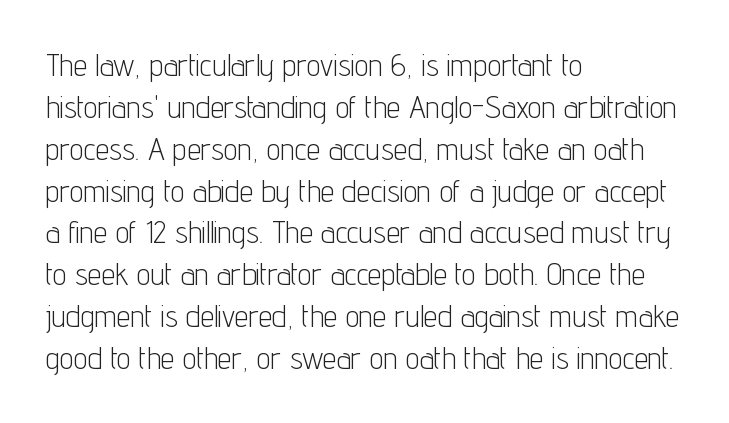
The zone under the glyphs is completely vacant. No letter is thick-stroked: the sample isn't bold. Vertical strokes here are truly vertical. You could not count columns in this text — the font is proportionally spaced. The compositor pushed each line to the left boundary.
